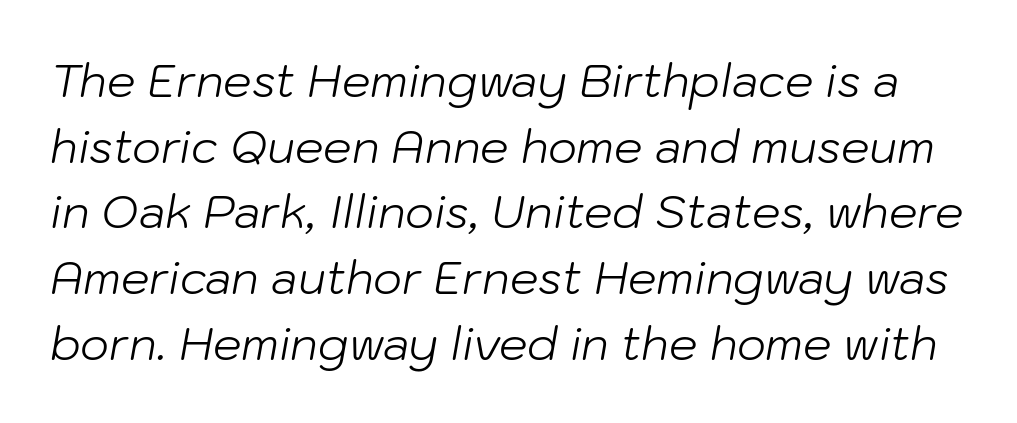
Q: Is the text bold? A: No.
Q: Is the text italic (slanted)? A: Yes, it leans right by about 10 degrees.
Q: Is the text underlined? A: No.
Q: Is the spacing between letters normal or unusually wide? A: Normal.
Q: Is the spacing between lines tight, normal or loose? A: Normal.
Q: Width (condensed, normal, or wide)? A: Normal.
Q: Stroke contrast? A: Low.
Q: x-height? A: Medium.
Q: Monospaced? A: No.
